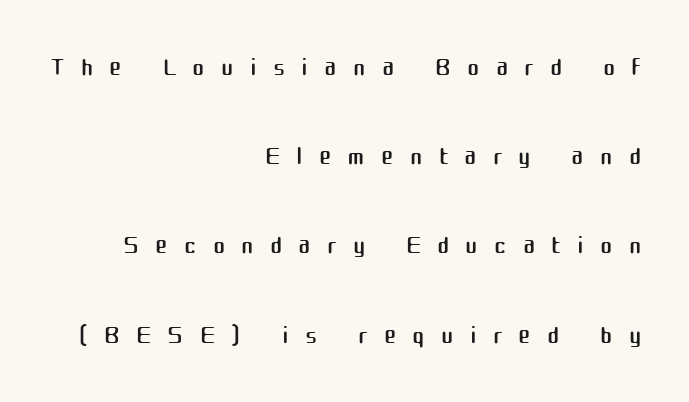
{"serif": "no", "italic": "no", "bold": "no", "weight": "regular", "width": "normal", "stroke_contrast": "medium", "x_height": "medium", "monospaced": "no", "underline": "no", "align": "right", "line_spacing": "loose", "line_spacing_ratio": 2.41, "letter_spacing": "wide", "letter_spacing_em": 0.44, "glyph_px": 37}
